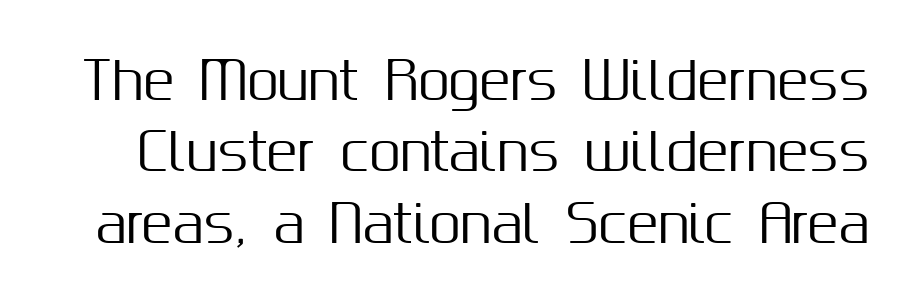
{"serif": "no", "italic": "no", "width": "normal", "stroke_contrast": "medium", "x_height": "medium", "monospaced": "no", "underline": "no", "line_spacing": "normal", "line_spacing_ratio": 1.4, "letter_spacing": "normal", "letter_spacing_em": 0.0, "glyph_px": 51}
